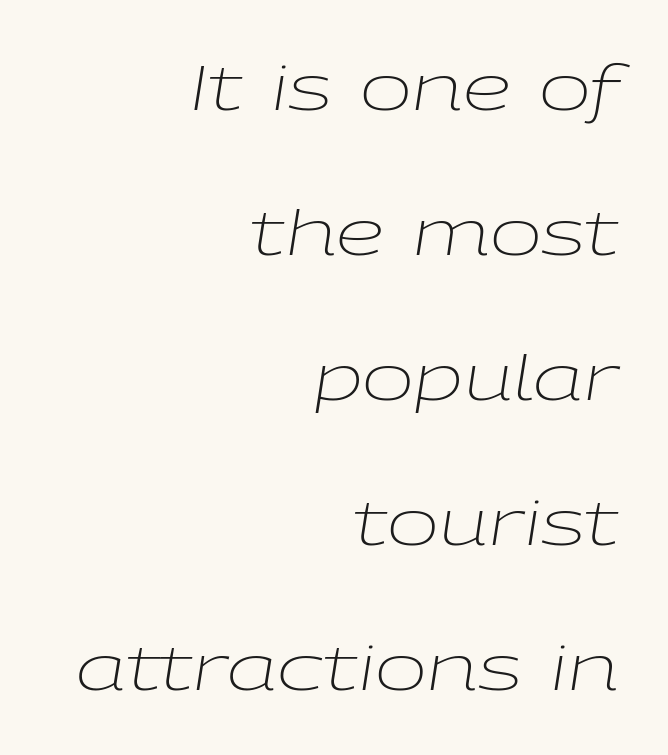
Proportional: the letters do not fall into vertical columns. In terms of leading, this rendering errs on the spacious side. Short and long lines alike share a common ending point at right. Default kerning and tracking; the words read as compact shapes.
